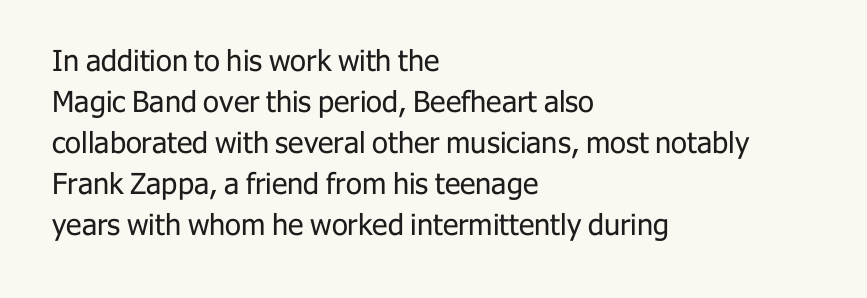
{"serif": "no", "italic": "no", "bold": "no", "weight": "regular", "width": "normal", "stroke_contrast": "low", "x_height": "medium", "monospaced": "no", "underline": "no", "align": "left", "line_spacing": "normal", "line_spacing_ratio": 1.41, "letter_spacing": "normal", "letter_spacing_em": 0.0, "glyph_px": 29}
